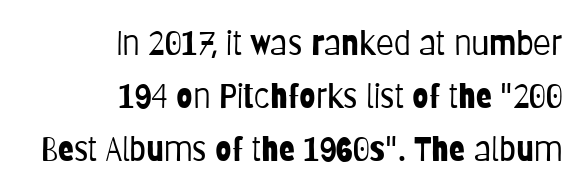
The image shows 33 px light, condensed sans-serif type, upright; set right-aligned, normal line spacing (1.6x), normal letter spacing, not underlined; low stroke contrast and a large x-height.
